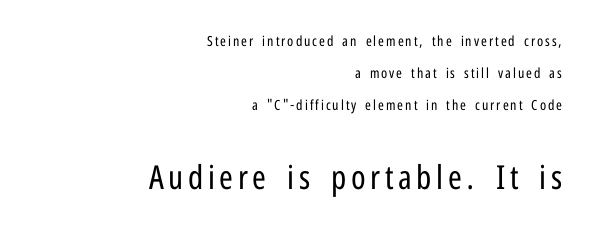
Character widths vary here, with narrow letters taking less room than wide ones. The lower block of text is set noticeably larger than the block above it. Grotesque or geometric, the face here clearly has no serifs. The words here are not underlined. Does the leading feel generous? Absolutely, it's lavish.
